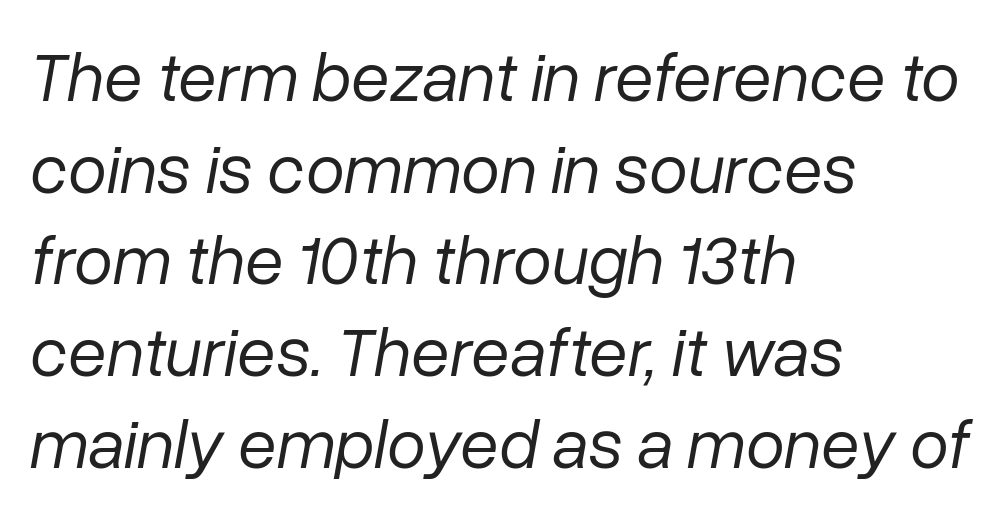
The image shows 70 px regular-weight type, italic (leaning right); set left-aligned, normal line spacing (1.31x), normal letter spacing, not underlined; low stroke contrast and a medium x-height.
